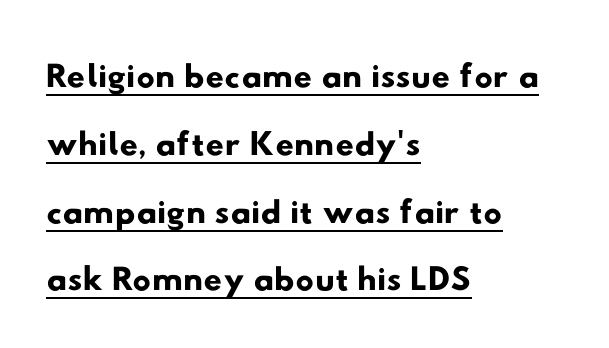
{"serif": "no", "width": "wide", "stroke_contrast": "low", "x_height": "small", "monospaced": "no", "underline": "yes", "align": "left", "line_spacing": "normal", "line_spacing_ratio": 1.33, "letter_spacing": "normal", "letter_spacing_em": 0.0, "glyph_px": 51}
